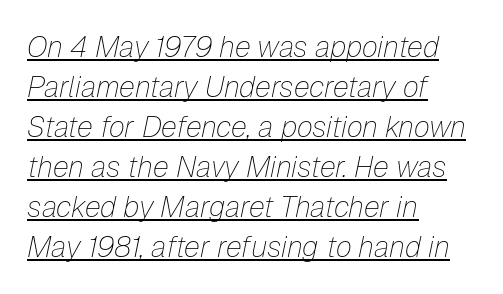
Q: Is the text bold? A: No.
Q: Is the text italic (slanted)? A: Yes, it leans right by about 12 degrees.
Q: Is the text underlined? A: Yes.
Q: How is the paragraph aligned? A: Left-aligned.
Q: Is the spacing between letters normal or unusually wide? A: Normal.
Q: Is the spacing between lines tight, normal or loose? A: Normal.
Q: Width (condensed, normal, or wide)? A: Normal.
Q: Stroke contrast? A: Low.
Q: x-height? A: Medium.
Q: Monospaced? A: No.
